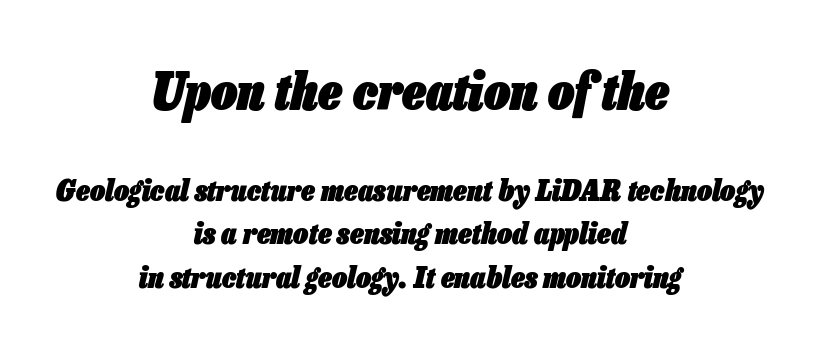
{"italic": "yes", "lean": "right", "slant_degrees": 13, "bold": "yes", "weight": "heavy", "width": "condensed", "stroke_contrast": "low", "x_height": "medium", "monospaced": "no", "underline": "no", "align": "center", "line_spacing": "normal", "line_spacing_ratio": 1.46, "letter_spacing": "normal", "letter_spacing_em": 0.0, "larger_block": "first", "size_ratio": 1.73, "glyph_px": 52}
